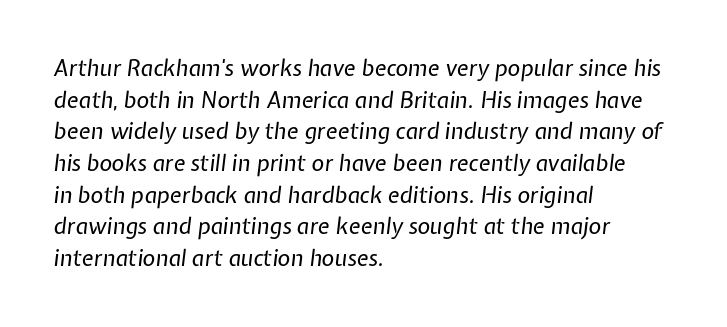
Short and long lines alike share a common starting point at left. Would a proofreader flag this as italicized? Yes. Tracking value appears to be zero — textbook default spacing. Plain, unruled lines of type. How would I describe the line gaps? Plain and ordinary. A light-to-regular cut is what we see here.
